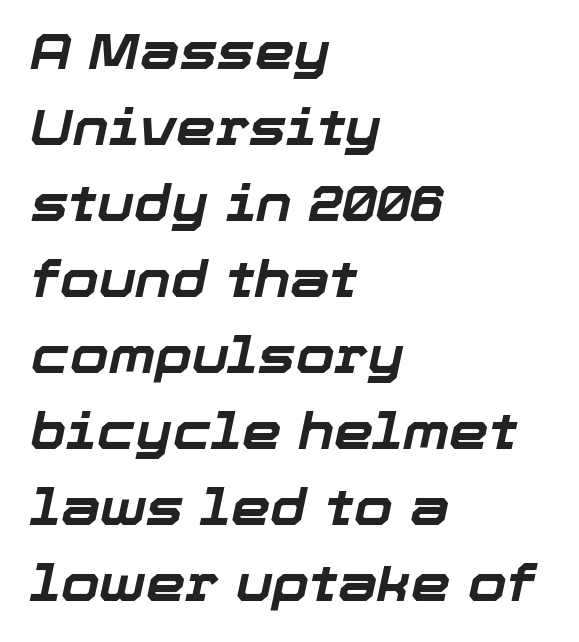
The image shows 50 px bold type, italic (leaning right); set left-aligned, normal line spacing (1.52x), normal letter spacing, not underlined; low stroke contrast and a medium x-height.
